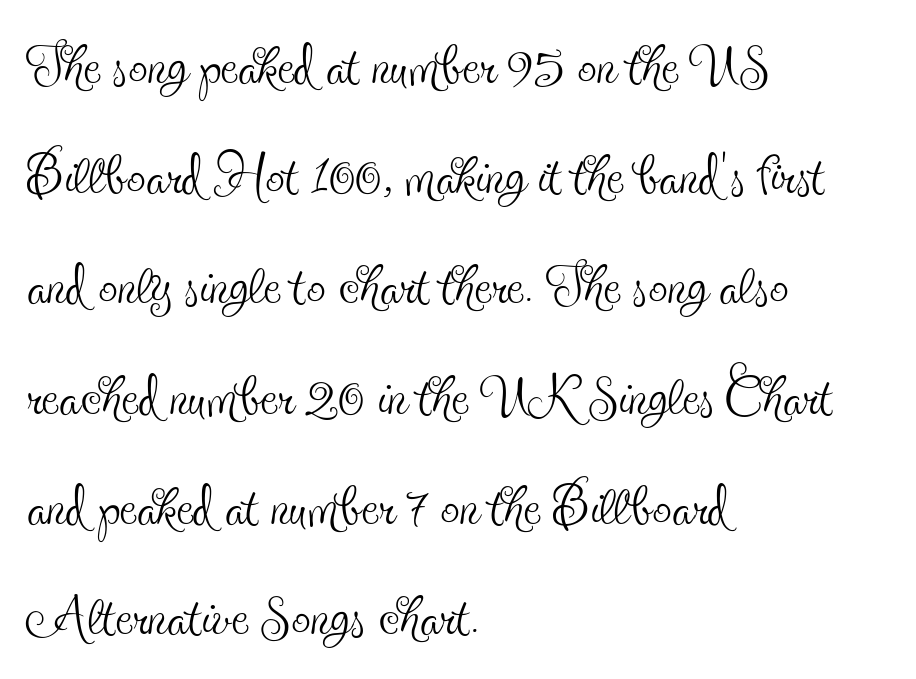
One glance says typical: line gaps are just what's usual. Is this a sans? No — the strokes have serifs. You could call the tracking neutral — neither tight nor loose. This rendering uses left alignment, leaving the right contour irregular.
